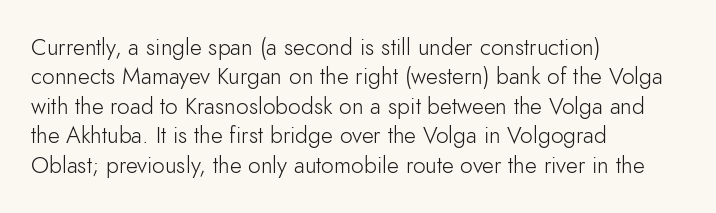
{"italic": "no", "bold": "no", "underline": "no", "align": "left", "line_spacing": "normal", "line_spacing_ratio": 1.28, "letter_spacing": "normal", "letter_spacing_em": 0.0, "glyph_px": 23}
